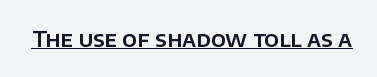
Q: Is the text italic (slanted)? A: No, it is upright.
Q: Is the text underlined? A: Yes.
Q: Is the spacing between letters normal or unusually wide? A: Normal.
